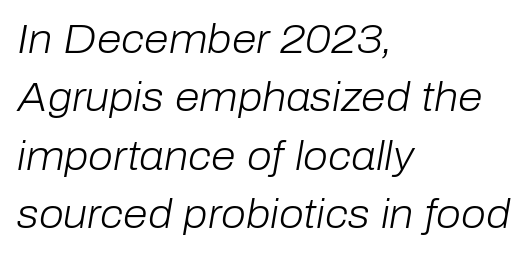
Q: Is the text bold? A: No.
Q: Is the text italic (slanted)? A: Yes, it leans right by about 10 degrees.
Q: Is the text underlined? A: No.
Q: How is the paragraph aligned? A: Left-aligned.
Q: Is the spacing between letters normal or unusually wide? A: Normal.
Q: Is the spacing between lines tight, normal or loose? A: Normal.
Q: Width (condensed, normal, or wide)? A: Normal.
Q: Stroke contrast? A: Low.
Q: x-height? A: Medium.
Q: Monospaced? A: No.
